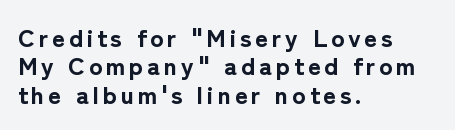
Posture: upright roman. Only glyphs here, with clear space below each row. The typesetting leans heavy: a genuine bold. This rendering uses left alignment, leaving the right contour irregular.
